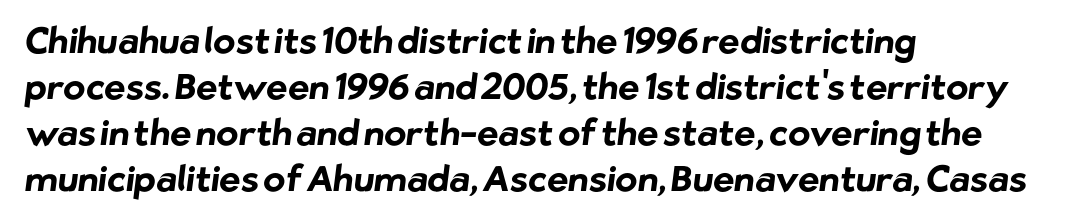
Q: Is the text bold? A: Yes.
Q: Is the typeface a serif or a sans-serif typeface? A: Sans-serif.
Q: Is the text underlined? A: No.
Q: How is the paragraph aligned? A: Left-aligned.
Q: Is the spacing between letters normal or unusually wide? A: Normal.
Q: Is the spacing between lines tight, normal or loose? A: Normal.
Q: Width (condensed, normal, or wide)? A: Normal.
Q: Stroke contrast? A: Low.
Q: x-height? A: Medium.
Q: Monospaced? A: No.
